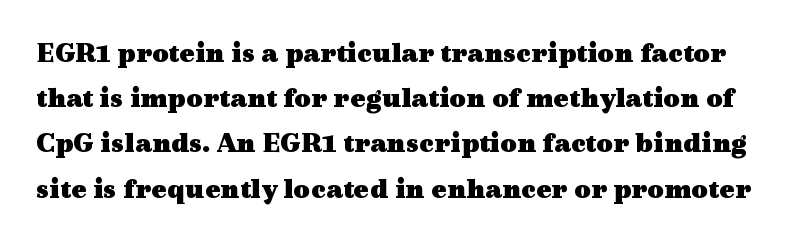
{"serif": "yes", "italic": "no", "bold": "yes", "weight": "heavy", "width": "wide", "x_height": "medium", "monospaced": "no", "underline": "no", "line_spacing": "normal", "line_spacing_ratio": 1.56, "letter_spacing": "normal", "letter_spacing_em": 0.0, "glyph_px": 29}
